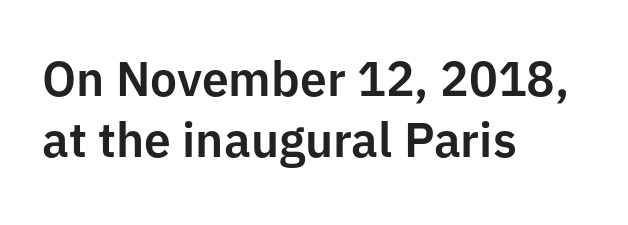
A roman cut, with each character standing at attention. Proportional: the letters do not fall into vertical columns. The space directly below the letters is spotless. This is sans-serif lettering, the kind often seen on screens and signage.
